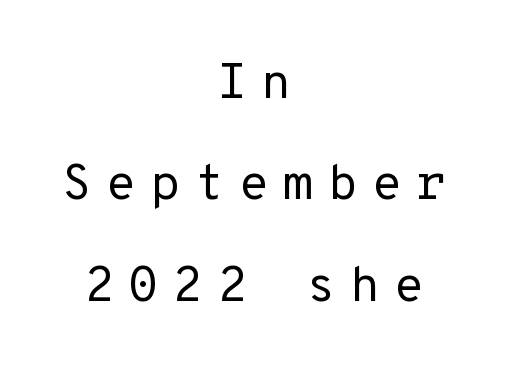
{"serif": "no", "italic": "no", "bold": "no", "weight": "regular", "width": "normal", "stroke_contrast": "low", "x_height": "medium", "monospaced": "yes", "underline": "no", "align": "center", "line_spacing": "loose", "line_spacing_ratio": 2.07, "letter_spacing": "wide", "letter_spacing_em": 0.29, "glyph_px": 49}
